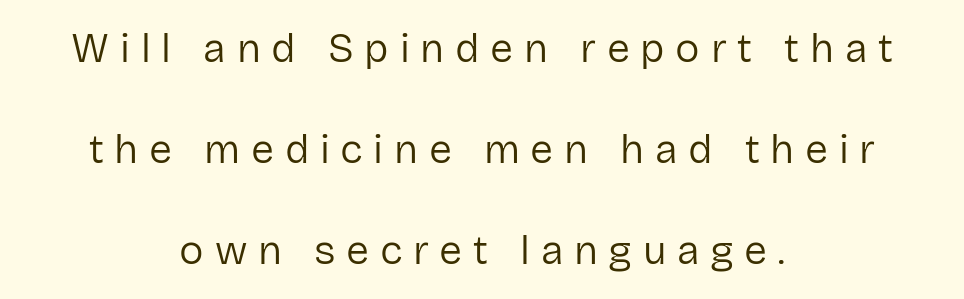
{"serif": "no", "italic": "no", "bold": "no", "weight": "regular", "width": "normal", "stroke_contrast": "low", "x_height": "medium", "monospaced": "no", "underline": "no", "align": "center", "line_spacing": "loose", "line_spacing_ratio": 2.46, "letter_spacing": "wide", "letter_spacing_em": 0.26, "glyph_px": 41}
